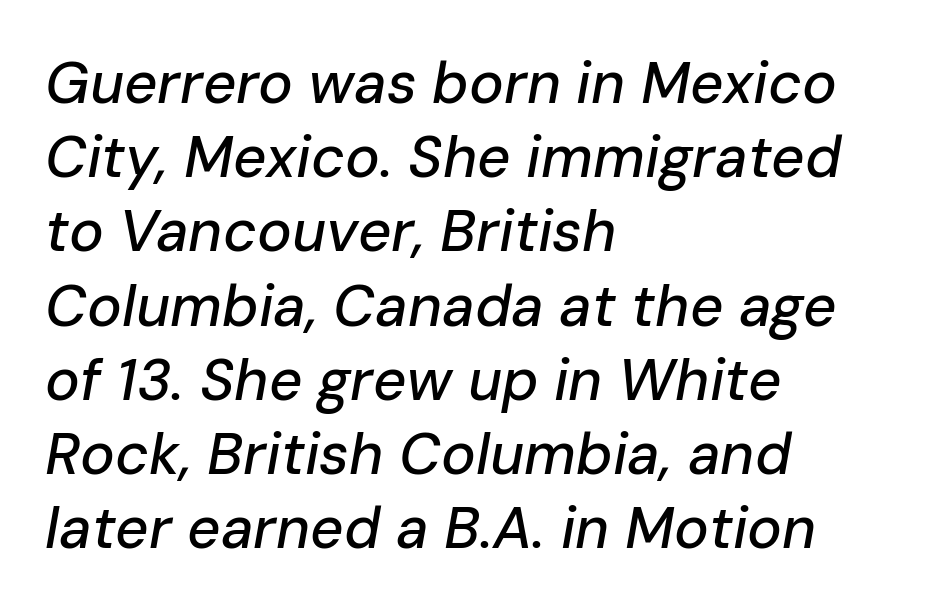
Q: Is the text italic (slanted)? A: Yes, it leans right by about 10 degrees.
Q: Is the text underlined? A: No.
Q: How is the paragraph aligned? A: Left-aligned.
Q: Is the spacing between letters normal or unusually wide? A: Normal.
Q: Is the spacing between lines tight, normal or loose? A: Normal.
Q: Width (condensed, normal, or wide)? A: Normal.
Q: Stroke contrast? A: Low.
Q: x-height? A: Medium.
Q: Monospaced? A: No.
